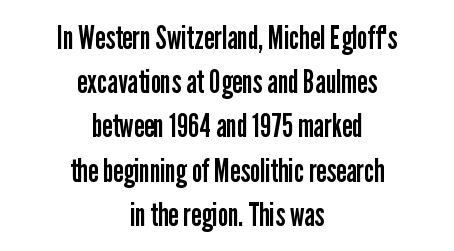
The image shows 33 px regular-weight, condensed sans-serif type, upright; set centered, normal line spacing (1.34x), normal letter spacing, not underlined; low stroke contrast and a medium x-height.
